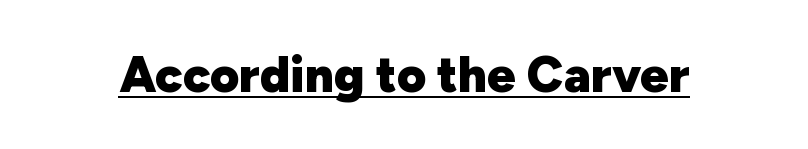
Heft: maximum for text — a bold. Looks like regular typesetting: each glyph gets only the width it needs. What kind of face is this? One without serifs — a sans. The axis of the letterforms is exactly vertical. Underlined type. How are the letters spaced? Ordinarily, with no added tracking.
